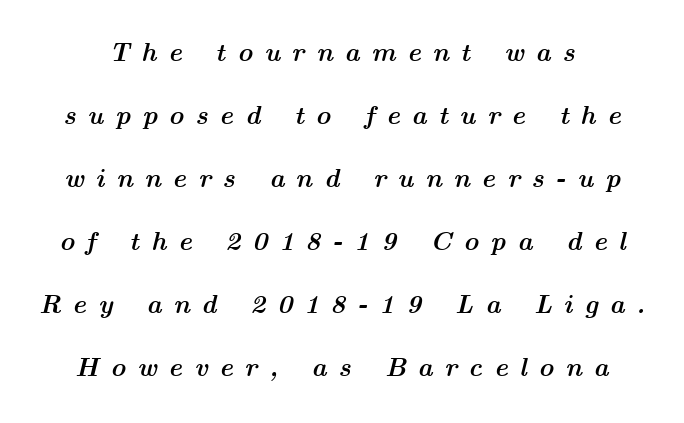
Just letters on the line, the space beneath them empty. The horizontal fit of the characters is loose and conspicuously gappy. What's the leading like? Stretched, with rows far apart. Italic? Definitely — the glyphs are oblique.
